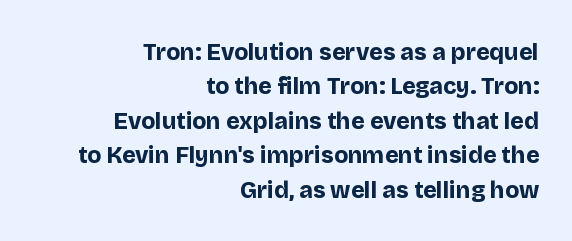
The image shows 23 px bold type, upright; set right-aligned, normal line spacing (1.5x), normal letter spacing, not underlined.
